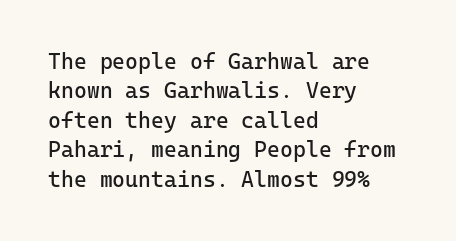
{"italic": "no", "bold": "no", "underline": "no", "align": "left", "line_spacing": "normal", "line_spacing_ratio": 1.34, "letter_spacing": "normal", "letter_spacing_em": 0.0, "glyph_px": 22}
